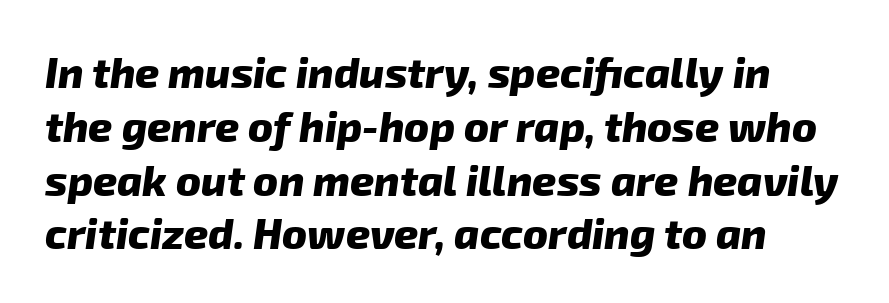
Chunky letters — that's bold for sure. Bare-footed words on every line. You could not count columns in this text — the font is proportionally spaced. A typesetter would label this face a sans. The vertical gap from one line to the next is medium.
